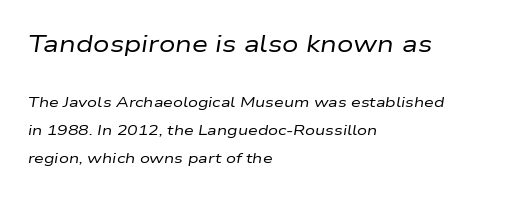
Q: Is the text bold? A: No.
Q: Is the text italic (slanted)? A: Yes, it leans right by about 9 degrees.
Q: Is the text underlined? A: No.
Q: How is the paragraph aligned? A: Left-aligned.
Q: Is the spacing between letters normal or unusually wide? A: Normal.
Q: Is the spacing between lines tight, normal or loose? A: Loose.
Q: Which block of text is set in a larger size, the first (top) or the second (bottom)? A: The first (top) one.
